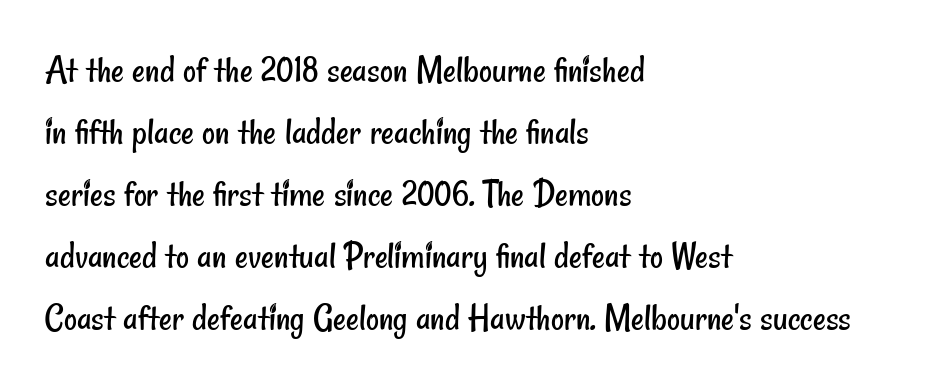
{"serif": "no", "bold": "no", "weight": "regular", "width": "condensed", "stroke_contrast": "low", "x_height": "small", "monospaced": "no", "underline": "no", "align": "left", "line_spacing": "normal", "line_spacing_ratio": 1.55, "letter_spacing": "normal", "letter_spacing_em": 0.0, "glyph_px": 40}
